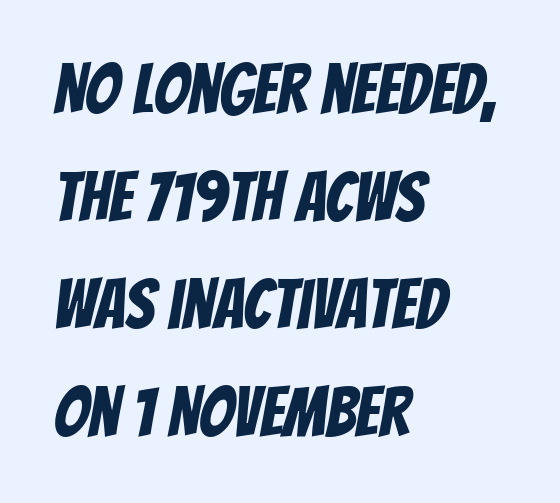
{"serif": "no", "width": "condensed", "stroke_contrast": "low", "x_height": "large", "monospaced": "no", "underline": "no", "align": "left", "line_spacing": "normal", "line_spacing_ratio": 1.56, "letter_spacing": "normal", "letter_spacing_em": 0.0, "glyph_px": 69}
